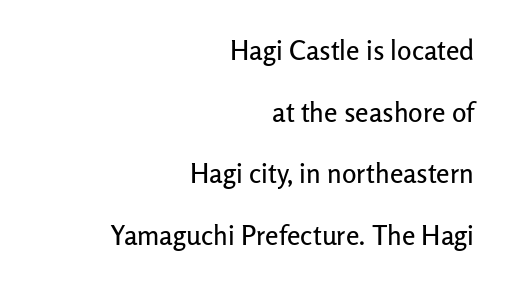
Look at the tracking — it's just the regular setting, nothing added. Summary of vertical rhythm: relaxed, with wide interline spacing. The specimen reads as upright at a glance. Bare-footed words on every line. The ragged edge is on the left, which tells us the setting is flush right.
